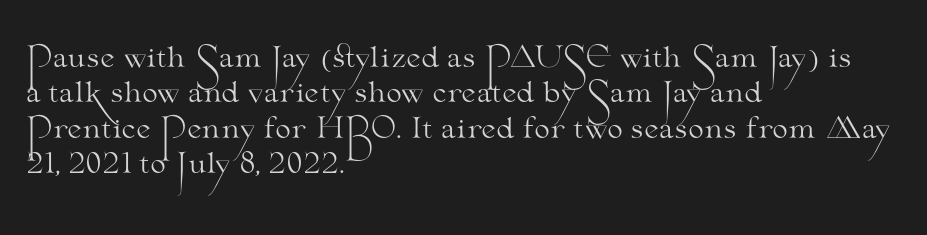
The image shows 28 px light, wide serif type, upright; set left-aligned, normal line spacing (1.26x), normal letter spacing, not underlined; medium stroke contrast and a small x-height.
